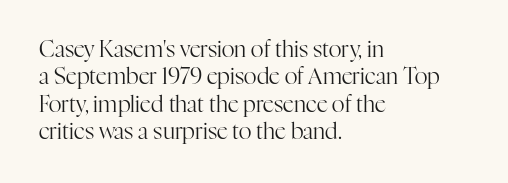
The image shows 22 px text type, upright; set left-aligned, line spacing 1.24x, normal letter spacing, not underlined.
